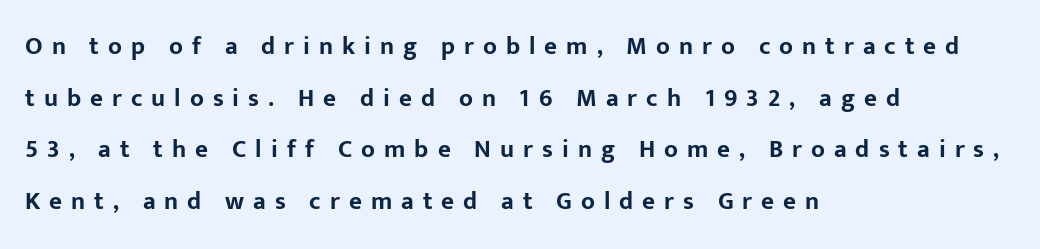
Q: Is the text bold? A: Yes.
Q: Is the text italic (slanted)? A: No, it is upright.
Q: Is the text underlined? A: No.
Q: How is the paragraph aligned? A: Left-aligned.
Q: Is the spacing between letters normal or unusually wide? A: Unusually wide.
Q: Is the spacing between lines tight, normal or loose? A: Loose.
